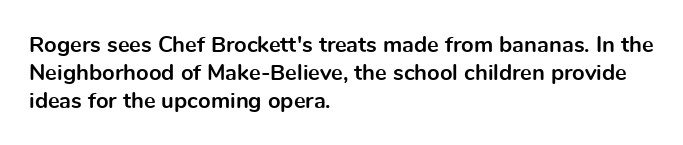
Q: Is the text bold? A: Yes.
Q: Is the text italic (slanted)? A: No, it is upright.
Q: Is the text underlined? A: No.
Q: How is the paragraph aligned? A: Left-aligned.
Q: Is the spacing between letters normal or unusually wide? A: Normal.
Q: Is the spacing between lines tight, normal or loose? A: Normal.
